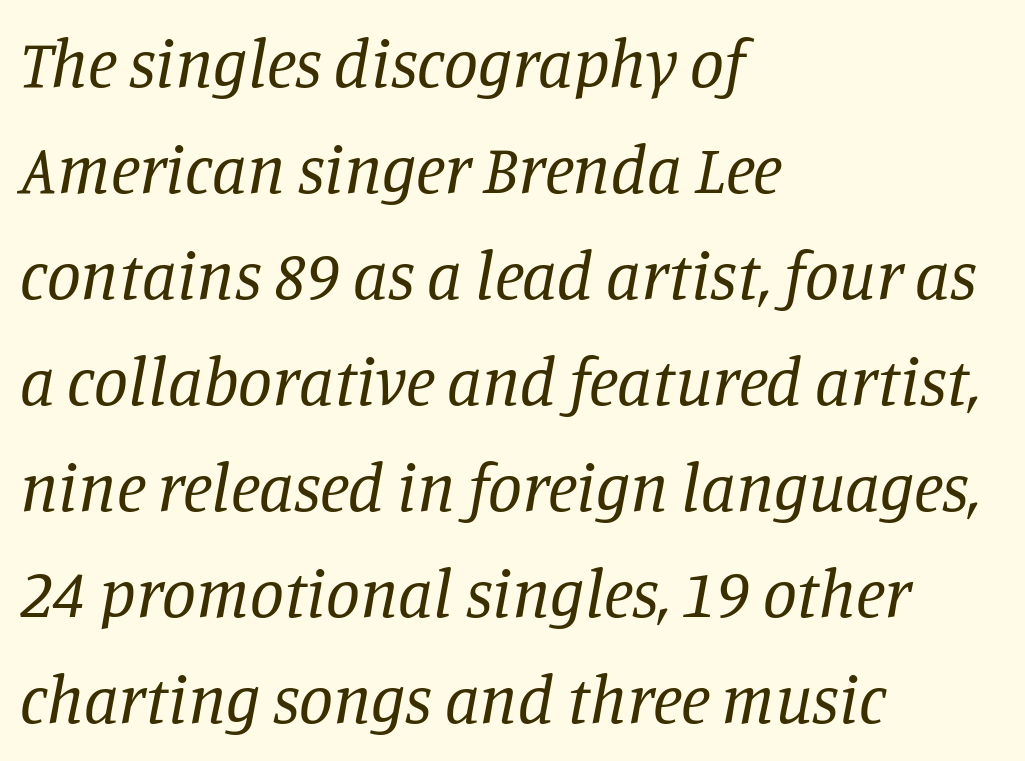
Q: Is the text bold? A: No.
Q: Is the text italic (slanted)? A: Yes, it leans right by about 11 degrees.
Q: Is the typeface a serif or a sans-serif typeface? A: Serif.
Q: Is the text underlined? A: No.
Q: How is the paragraph aligned? A: Left-aligned.
Q: Is the spacing between letters normal or unusually wide? A: Normal.
Q: Is the spacing between lines tight, normal or loose? A: Normal.
Q: Width (condensed, normal, or wide)? A: Normal.
Q: Stroke contrast? A: Low.
Q: x-height? A: Large.
Q: Monospaced? A: No.
